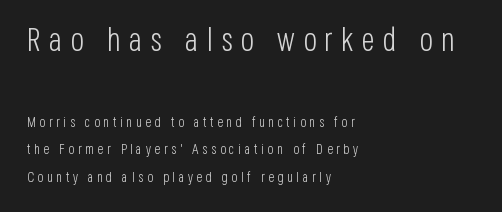
The image shows 32 px light, condensed sans-serif type, upright; set left-aligned, loose line spacing (1.97x), unusually wide letter spacing (+0.25 em), not underlined; the first (top) block is 2.29x larger; low stroke contrast and a large x-height.
